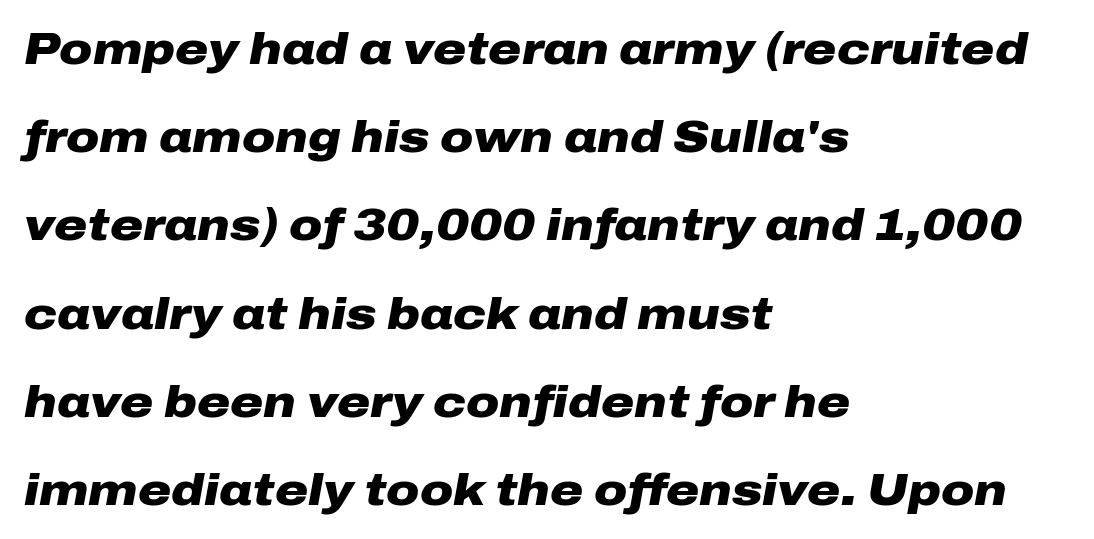
The image shows 45 px heavy, wide type, italic (leaning right); set left-aligned, loose line spacing (1.96x), normal letter spacing, not underlined; low stroke contrast and a medium x-height.
